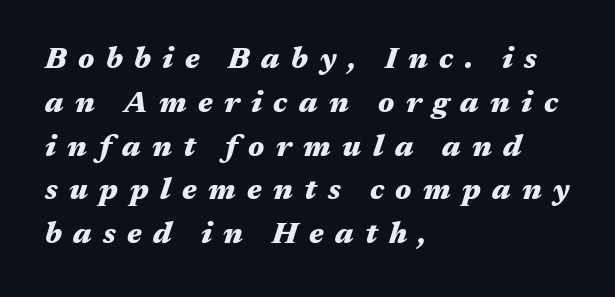
Do the characters align in a grid? No, the font is proportional. Leading matches the norm, producing a regular column. This sample uses expanded letter spacing, leaving extra air between glyphs. The gap between lines stays unmarked. Weight: bold.
